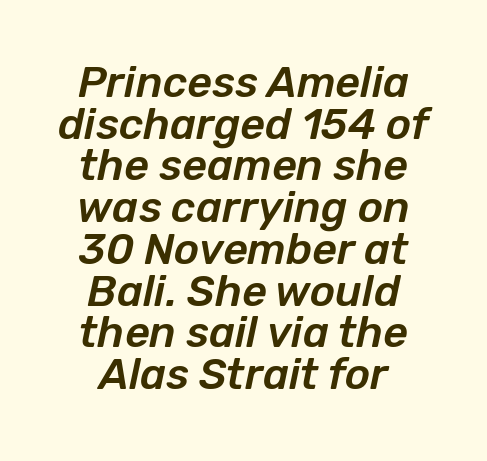
{"italic": "yes", "lean": "right", "slant_degrees": 12, "width": "normal", "stroke_contrast": "low", "x_height": "medium", "monospaced": "no", "underline": "no", "align": "center", "line_spacing": "tight", "line_spacing_ratio": 0.97, "letter_spacing": "normal", "letter_spacing_em": 0.0, "glyph_px": 43}
